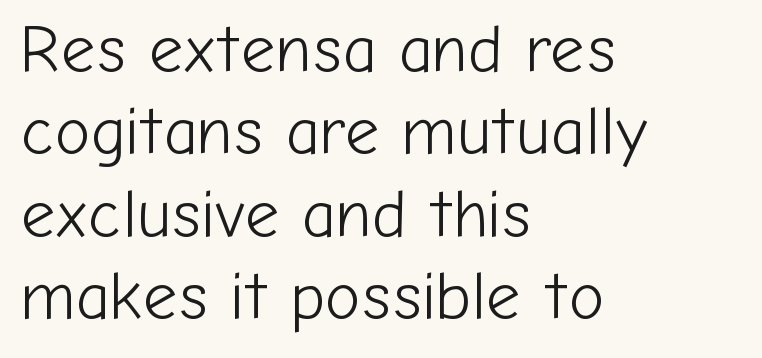
{"serif": "no", "italic": "no", "bold": "no", "weight": "light", "width": "normal", "stroke_contrast": "low", "x_height": "medium", "monospaced": "no", "underline": "no", "align": "left", "line_spacing_ratio": 1.23, "letter_spacing": "normal", "letter_spacing_em": 0.0, "glyph_px": 67}
